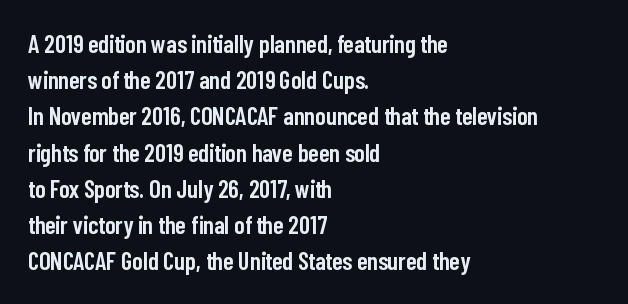
Q: Is the text bold? A: Semi-bold.
Q: Is the text italic (slanted)? A: No, it is upright.
Q: Is the text underlined? A: No.
Q: How is the paragraph aligned? A: Left-aligned.
Q: Is the spacing between letters normal or unusually wide? A: Normal.
Q: Is the spacing between lines tight, normal or loose? A: Normal.
